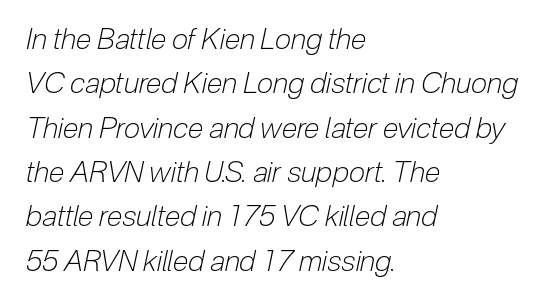
{"italic": "yes", "lean": "right", "slant_degrees": 12, "bold": "no", "weight": "light", "width": "condensed", "stroke_contrast": "low", "x_height": "medium", "monospaced": "no", "underline": "no", "align": "left", "line_spacing": "normal", "line_spacing_ratio": 1.53, "letter_spacing": "normal", "letter_spacing_em": 0.0, "glyph_px": 29}
